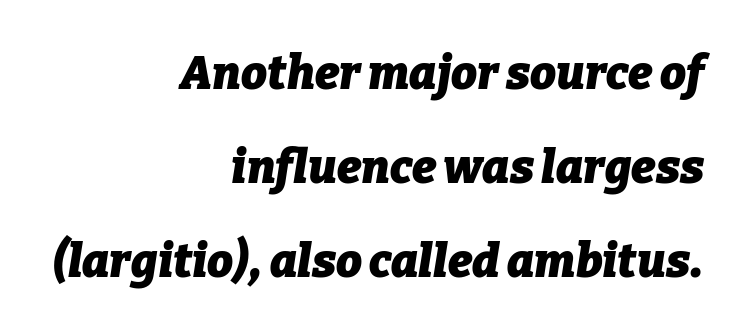
The image shows 46 px heavy type, italic (leaning right); set right-aligned, loose line spacing (2.04x), normal letter spacing, not underlined; low stroke contrast and a medium x-height.
